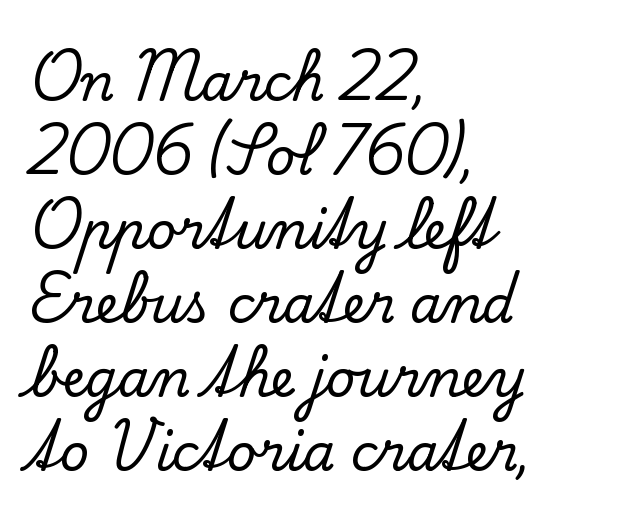
The image shows 51 px serif type; set left-aligned, normal line spacing (1.45x), normal letter spacing, not underlined; low stroke contrast and a small x-height.
